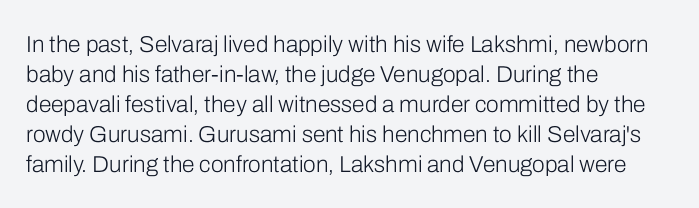
The image shows 23 px text type, upright; set left-aligned, normal line spacing (1.3x), normal letter spacing, not underlined.
